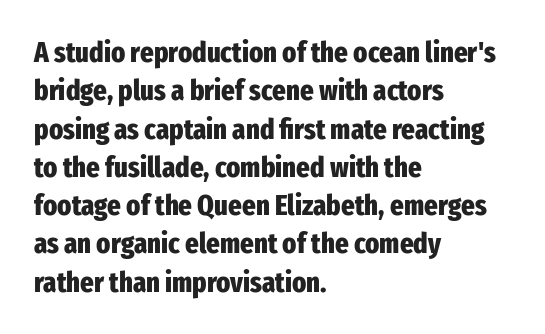
{"serif": "no", "italic": "no", "bold": "yes", "weight": "heavy", "width": "condensed", "stroke_contrast": "low", "x_height": "medium", "monospaced": "no", "underline": "no", "align": "left", "line_spacing": "normal", "line_spacing_ratio": 1.32, "letter_spacing": "normal", "letter_spacing_em": 0.0, "glyph_px": 29}
